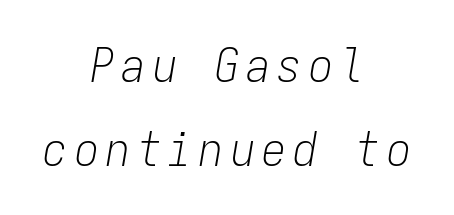
Q: Is the text bold? A: No.
Q: Is the text italic (slanted)? A: Yes, it leans right by about 9 degrees.
Q: Is the text underlined? A: No.
Q: How is the paragraph aligned? A: Centered.
Q: Width (condensed, normal, or wide)? A: Condensed.
Q: Stroke contrast? A: Low.
Q: x-height? A: Medium.
Q: Monospaced? A: Yes.
